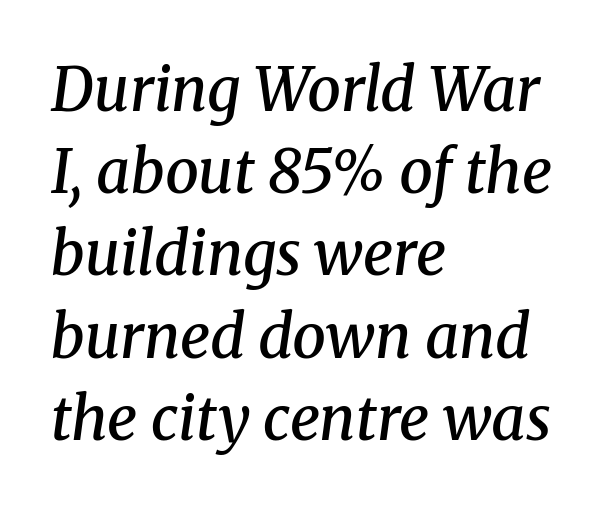
{"serif": "yes", "italic": "yes", "lean": "right", "slant_degrees": 8, "bold": "semi", "weight": "semibold", "width": "normal", "stroke_contrast": "medium", "x_height": "medium", "monospaced": "no", "underline": "no", "align": "left", "line_spacing": "normal", "line_spacing_ratio": 1.37, "letter_spacing": "normal", "letter_spacing_em": 0.0, "glyph_px": 60}
